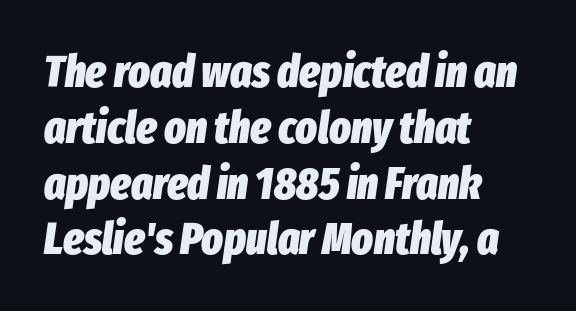
As a designer I'd log this as weight 700, bold. The face used here has a pronounced slope to its letters. Do the characters align in a grid? No, the font is proportional. Layout note: lines flush left.
